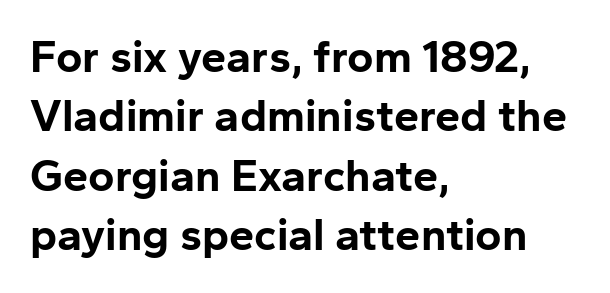
{"serif": "no", "italic": "no", "bold": "yes", "weight": "bold", "width": "normal", "stroke_contrast": "low", "x_height": "medium", "monospaced": "no", "underline": "no", "align": "left", "line_spacing": "normal", "line_spacing_ratio": 1.32, "letter_spacing": "normal", "letter_spacing_em": 0.0, "glyph_px": 45}
